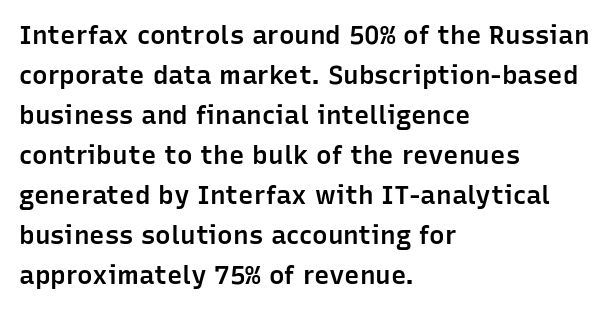
Q: Is the text bold? A: Semi-bold.
Q: Is the text italic (slanted)? A: No, it is upright.
Q: Is the text underlined? A: No.
Q: How is the paragraph aligned? A: Left-aligned.
Q: Is the spacing between letters normal or unusually wide? A: Normal.
Q: Is the spacing between lines tight, normal or loose? A: Normal.
